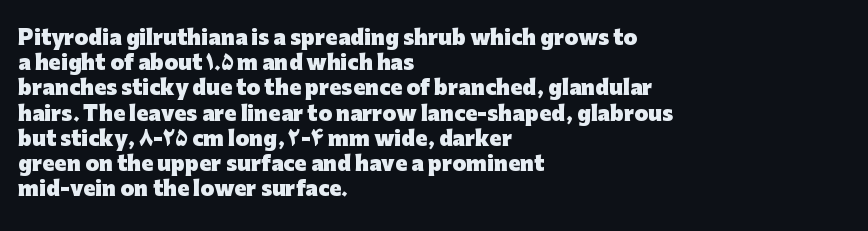
The space directly below the letters is spotless. This rendering uses left alignment, leaving the right contour irregular. The typography opts for an upright posture over an oblique one. Each word holds together tightly as a unit, with standard inter-letter gaps. Pretty heavy lettering here — definitely bold.
